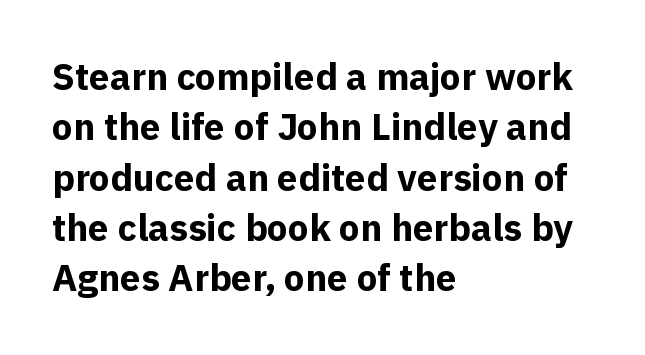
The image shows 37 px bold sans-serif type, upright; set left-aligned, normal line spacing (1.36x), normal letter spacing, not underlined; a medium x-height.
